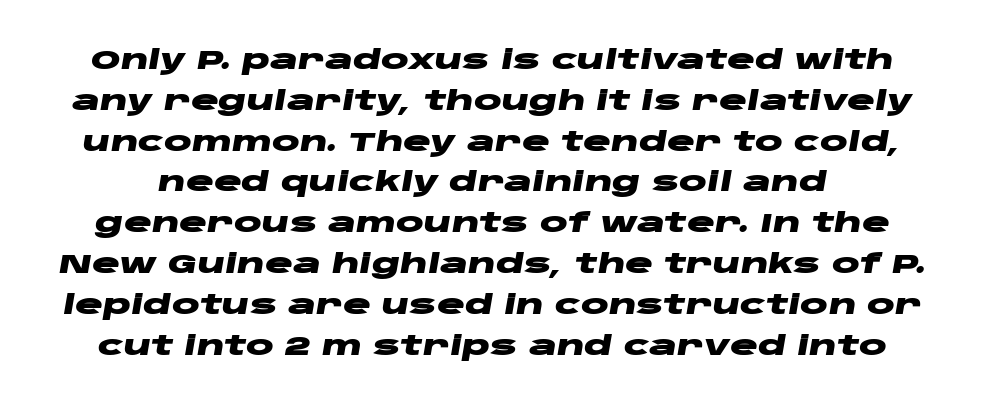
The image shows 26 px bold type, italic (leaning right); set normal line spacing (1.57x), normal letter spacing, not underlined.
